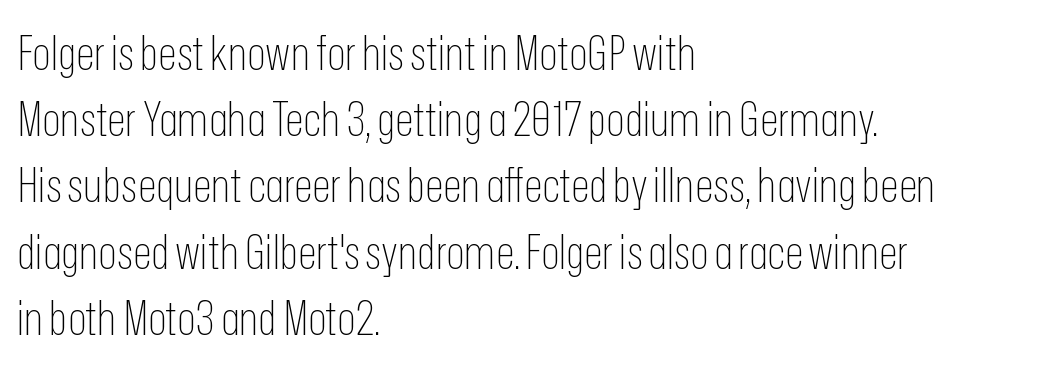
Q: Is the text bold? A: No.
Q: Is the text italic (slanted)? A: No, it is upright.
Q: Is the typeface a serif or a sans-serif typeface? A: Sans-serif.
Q: Is the text underlined? A: No.
Q: How is the paragraph aligned? A: Left-aligned.
Q: Is the spacing between letters normal or unusually wide? A: Normal.
Q: Is the spacing between lines tight, normal or loose? A: Normal.
Q: Width (condensed, normal, or wide)? A: Condensed.
Q: Stroke contrast? A: Low.
Q: x-height? A: Medium.
Q: Monospaced? A: No.
